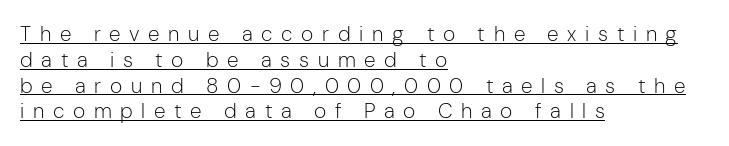
Q: Is the text bold? A: No.
Q: Is the text italic (slanted)? A: No, it is upright.
Q: Is the text underlined? A: Yes.
Q: How is the paragraph aligned? A: Left-aligned.
Q: Is the spacing between letters normal or unusually wide? A: Unusually wide.
